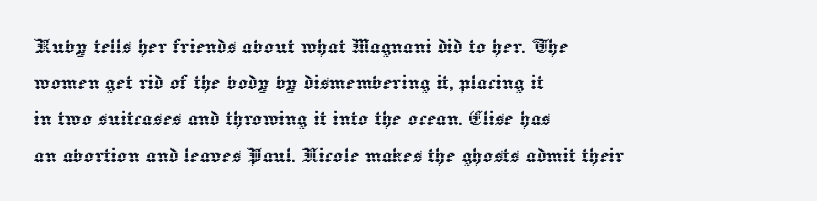
Q: Is the text italic (slanted)? A: No, it is upright.
Q: Is the text underlined? A: No.
Q: How is the paragraph aligned? A: Left-aligned.
Q: Is the spacing between letters normal or unusually wide? A: Normal.
Q: Is the spacing between lines tight, normal or loose? A: Normal.
